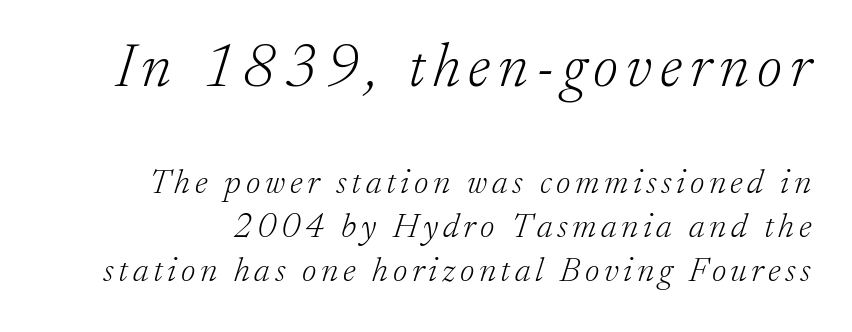
The image shows 61 px light serif type, italic (leaning right); set normal line spacing (1.26x), not underlined; the first (top) block is 1.74x larger; low stroke contrast and a small x-height.
